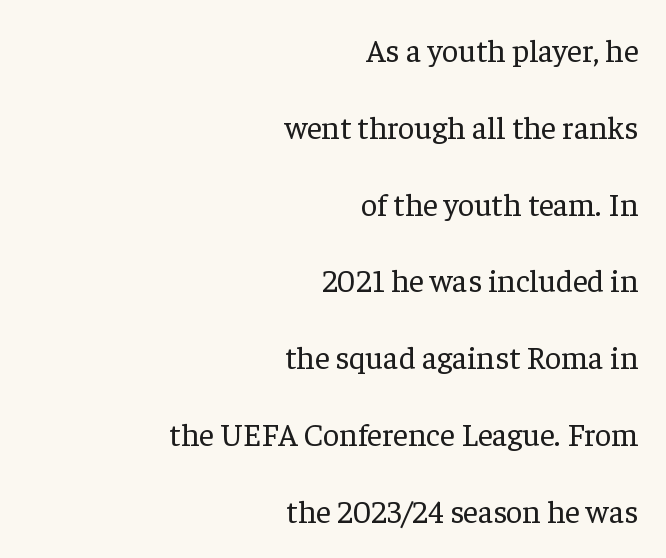
{"serif": "yes", "italic": "no", "bold": "no", "weight": "regular", "width": "normal", "stroke_contrast": "low", "x_height": "medium", "monospaced": "no", "underline": "no", "align": "right", "line_spacing": "loose", "line_spacing_ratio": 2.4, "letter_spacing": "normal", "letter_spacing_em": 0.0, "glyph_px": 32}
